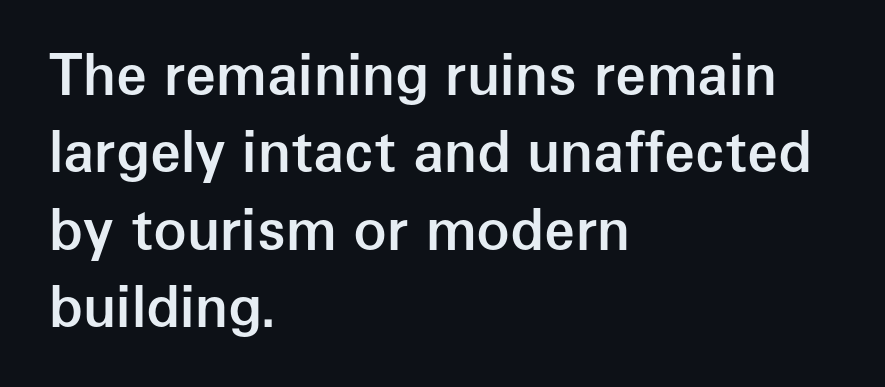
Q: Is the text bold? A: Semi-bold.
Q: Is the text italic (slanted)? A: No, it is upright.
Q: Is the typeface a serif or a sans-serif typeface? A: Sans-serif.
Q: Is the text underlined? A: No.
Q: How is the paragraph aligned? A: Left-aligned.
Q: Is the spacing between letters normal or unusually wide? A: Normal.
Q: Is the spacing between lines tight, normal or loose? A: Normal.
Q: Width (condensed, normal, or wide)? A: Normal.
Q: Stroke contrast? A: Low.
Q: x-height? A: Medium.
Q: Monospaced? A: No.
